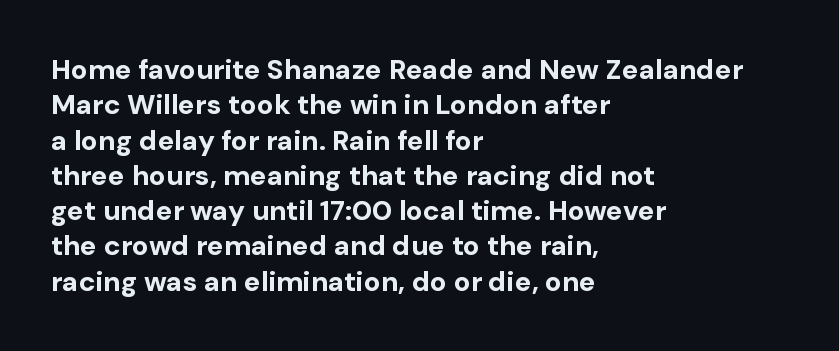
Q: Is the text bold? A: Yes.
Q: Is the text italic (slanted)? A: No, it is upright.
Q: Is the typeface a serif or a sans-serif typeface? A: Sans-serif.
Q: Is the text underlined? A: No.
Q: How is the paragraph aligned? A: Left-aligned.
Q: Is the spacing between letters normal or unusually wide? A: Normal.
Q: Is the spacing between lines tight, normal or loose? A: Normal.
Q: Width (condensed, normal, or wide)? A: Normal.
Q: Stroke contrast? A: Low.
Q: x-height? A: Medium.
Q: Monospaced? A: No.
